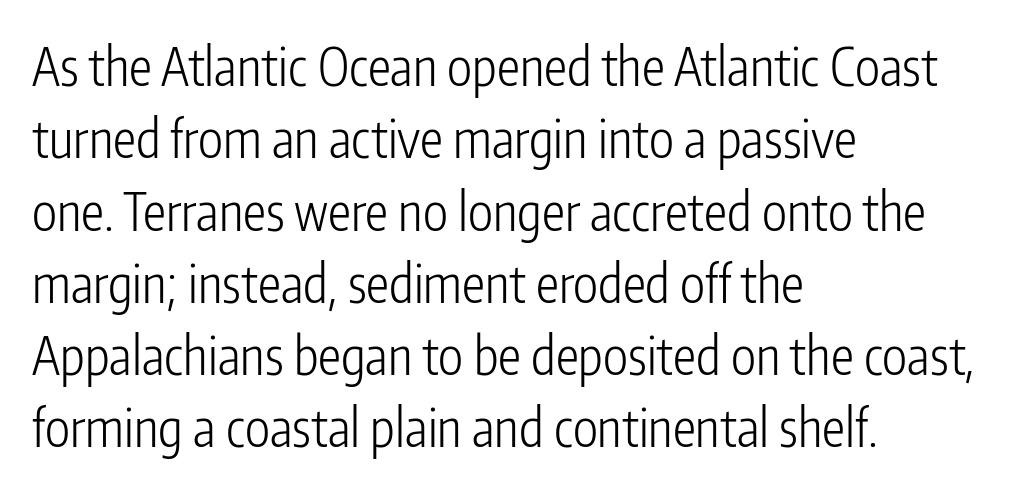
Q: Is the text bold? A: No.
Q: Is the text italic (slanted)? A: No, it is upright.
Q: Is the typeface a serif or a sans-serif typeface? A: Sans-serif.
Q: Is the text underlined? A: No.
Q: How is the paragraph aligned? A: Left-aligned.
Q: Is the spacing between letters normal or unusually wide? A: Normal.
Q: Is the spacing between lines tight, normal or loose? A: Normal.
Q: Width (condensed, normal, or wide)? A: Condensed.
Q: Stroke contrast? A: Low.
Q: x-height? A: Medium.
Q: Monospaced? A: No.
